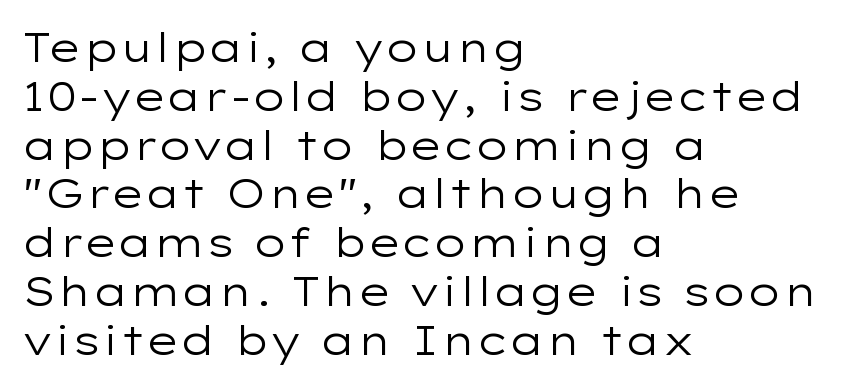
Q: Is the text bold? A: No.
Q: Is the text italic (slanted)? A: No, it is upright.
Q: Is the typeface a serif or a sans-serif typeface? A: Sans-serif.
Q: Is the text underlined? A: No.
Q: How is the paragraph aligned? A: Left-aligned.
Q: Is the spacing between letters normal or unusually wide? A: Normal.
Q: Width (condensed, normal, or wide)? A: Wide.
Q: Stroke contrast? A: Low.
Q: x-height? A: Medium.
Q: Monospaced? A: No.
